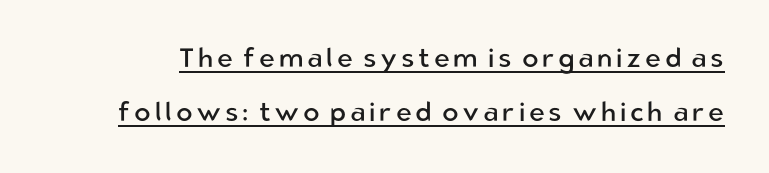
Q: Is the text bold? A: No.
Q: Is the text italic (slanted)? A: No, it is upright.
Q: Is the text underlined? A: Yes.
Q: Is the spacing between lines tight, normal or loose? A: Loose.
